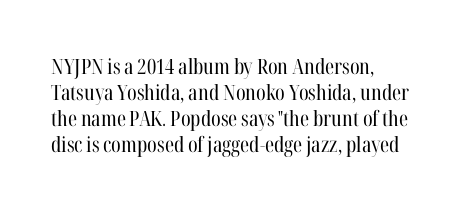
Q: Is the text bold? A: No.
Q: Is the text italic (slanted)? A: No, it is upright.
Q: Is the text underlined? A: No.
Q: How is the paragraph aligned? A: Left-aligned.
Q: Is the spacing between letters normal or unusually wide? A: Normal.
